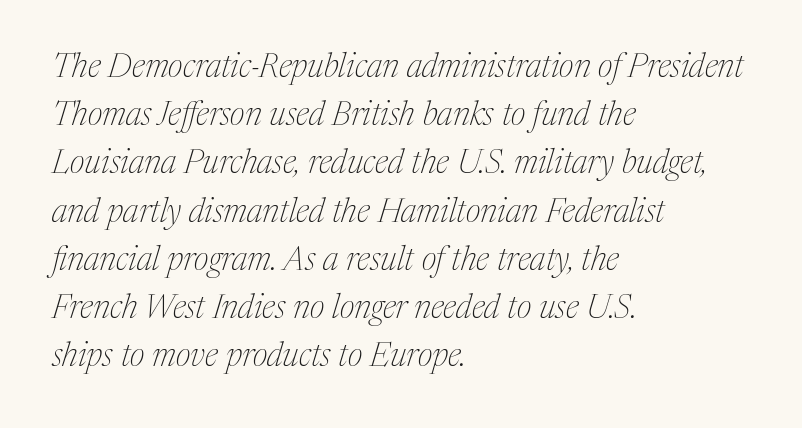
The compositor pushed each line to the left boundary. Each letter keeps its own natural width here, so spacing adapts to shape. Letters have the restrained weight of plain body copy at most. Bare-footed words on every line. Yep, those are serifs on the letters. Rendered with sloped, italic letterforms.
